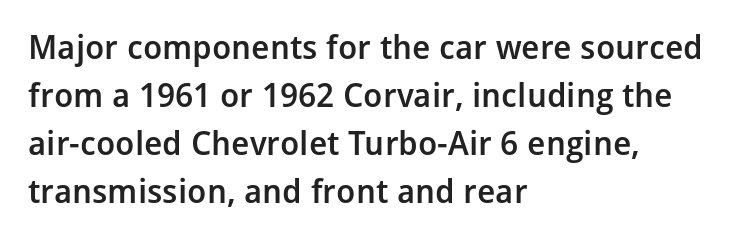
{"serif": "no", "italic": "no", "bold": "semi", "weight": "semibold", "width": "normal", "stroke_contrast": "low", "x_height": "medium", "monospaced": "no", "underline": "no", "align": "left", "line_spacing": "normal", "line_spacing_ratio": 1.45, "letter_spacing": "normal", "letter_spacing_em": 0.0, "glyph_px": 33}
